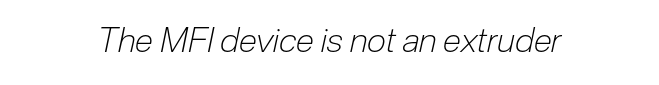
Summary of weight: not heavy and not bold. The space beneath each line is pristine and unruled. The passage shown leans; its letterforms are oblique. Observe the ordinary spacing: letters are neighbours, not strangers. Spacing verdict: proportional, widths tailored to each character.
